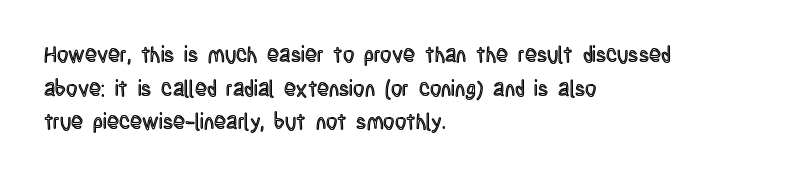
One glance says typical: line gaps are just what's usual. The letters stand upright; this is a roman face. The gap between lines stays unmarked. These lines keep a tight, regular rhythm from letter to letter. Casual observation: everything's shoved over to the left.
